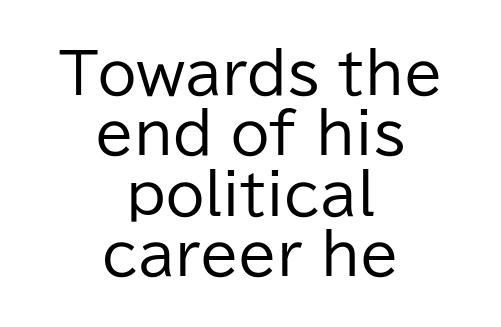
{"serif": "no", "italic": "no", "bold": "no", "weight": "regular", "width": "normal", "stroke_contrast": "low", "x_height": "medium", "monospaced": "no", "underline": "no", "align": "center", "line_spacing": "tight", "line_spacing_ratio": 1.08, "letter_spacing": "normal", "letter_spacing_em": 0.0, "glyph_px": 56}
